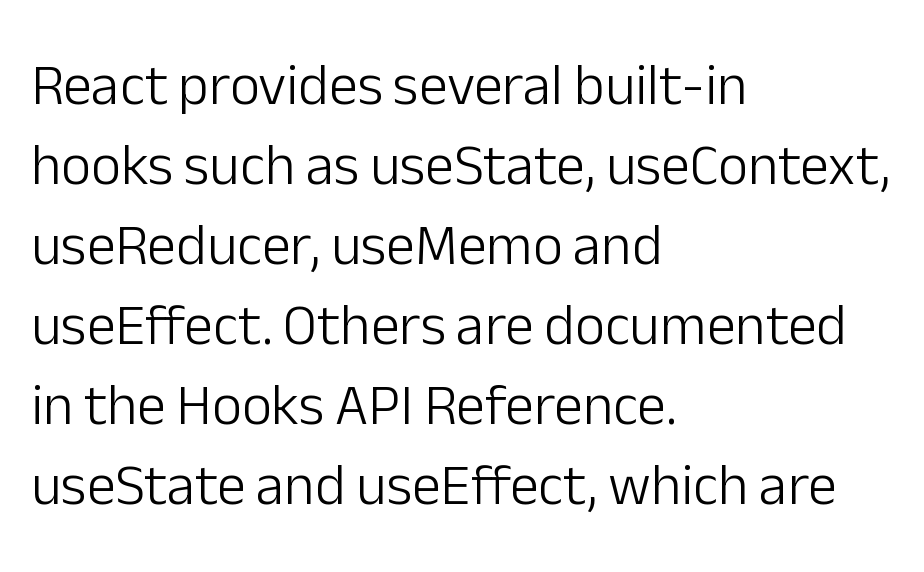
There is no visible air inserted between adjacent glyphs. Students, observe: this is what conventionally led text looks like. Caption: face not bold, strokes unweighted. The lettering stays uniformly vertical, giving the passage a roman look. The type family on display is of the sans-serif kind.
